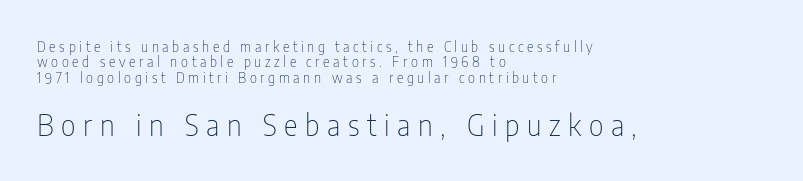
The image shows 29 px thin, condensed sans-serif type, upright; set left-aligned, tight line spacing (1.1x), unusually wide letter spacing (+0.26 em), not underlined; the second (bottom) block is 2.07x larger; low stroke contrast and a medium x-height.
